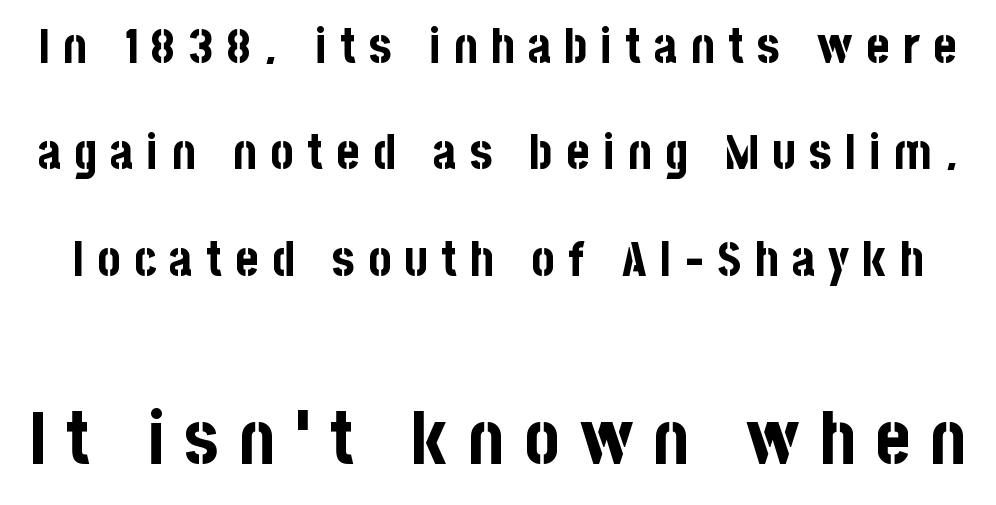
The image shows 74 px bold, condensed sans-serif type, upright; set loose line spacing (2.17x), unusually wide letter spacing (+0.27 em), not underlined; the second (bottom) block is 1.51x larger; low stroke contrast and a large x-height.
